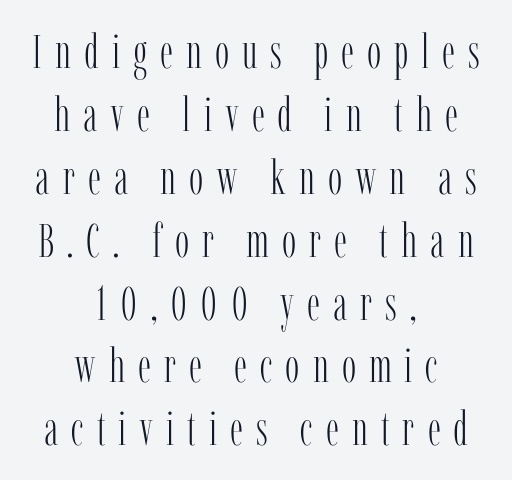
Does the lettering tilt? It doesn't — this is upright. This reads as an unemphasized weight, regular at the heaviest. Serif or sans? Serif — the stroke terminals have little feet. These lines sit exactly where default settings would place them. Each row of text sits above clean, open space.
